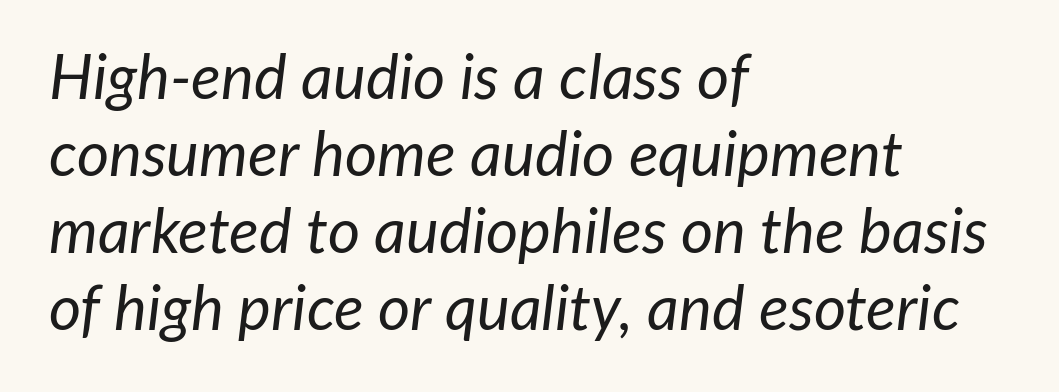
The image shows 62 px regular-weight type, italic (leaning right); set left-aligned, line spacing 1.24x, normal letter spacing, not underlined; low stroke contrast and a medium x-height.
